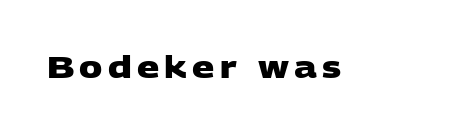
The image shows 31 px heavy, wide sans-serif type; set not underlined; low stroke contrast and a large x-height.
